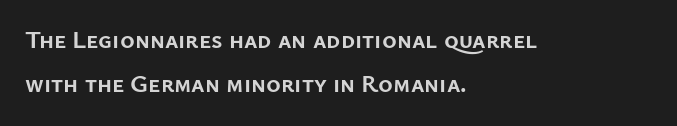
{"italic": "no", "bold": "yes", "underline": "no", "align": "left", "line_spacing_ratio": 1.77, "letter_spacing": "normal", "letter_spacing_em": 0.0, "glyph_px": 25}
